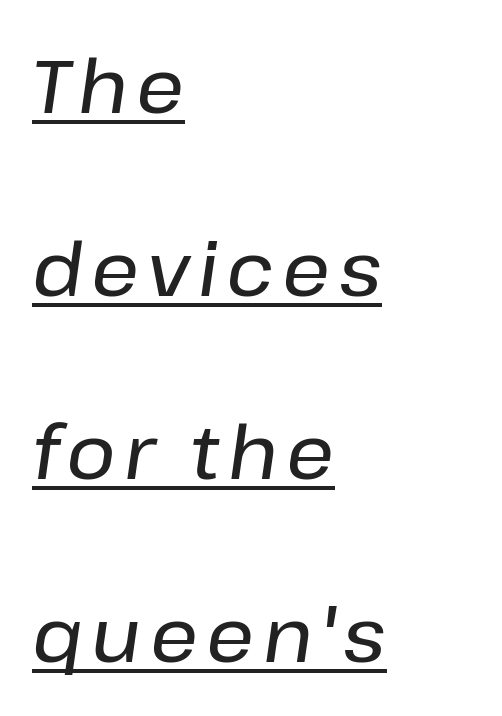
Q: Is the text italic (slanted)? A: Yes, it leans right by about 8 degrees.
Q: Is the text underlined? A: Yes.
Q: How is the paragraph aligned? A: Left-aligned.
Q: Is the spacing between lines tight, normal or loose? A: Loose.
Q: Width (condensed, normal, or wide)? A: Normal.
Q: Stroke contrast? A: Low.
Q: x-height? A: Medium.
Q: Monospaced? A: No.
